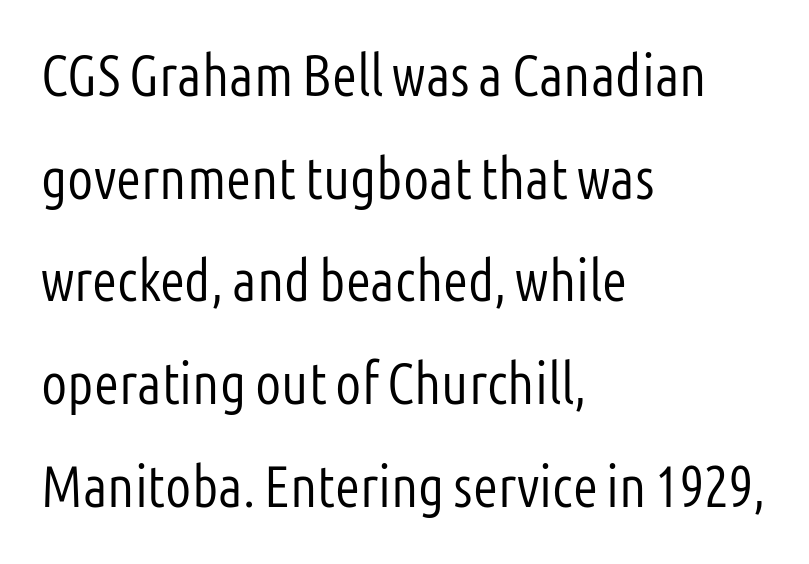
The image shows 58 px light, condensed sans-serif type, upright; set left-aligned, line spacing 1.77x, normal letter spacing, not underlined; low stroke contrast and a medium x-height.
